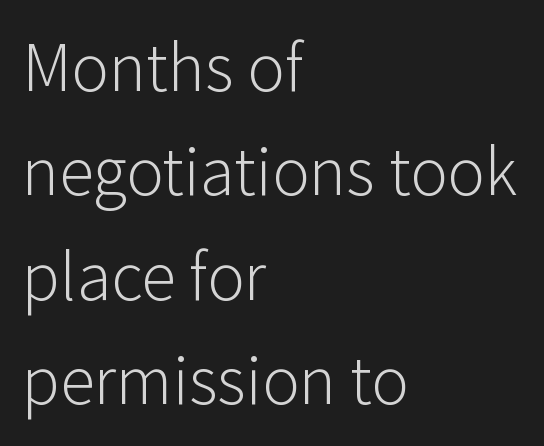
The image shows 70 px light sans-serif type, upright; set left-aligned, normal line spacing (1.49x), normal letter spacing, not underlined; low stroke contrast and a medium x-height.
